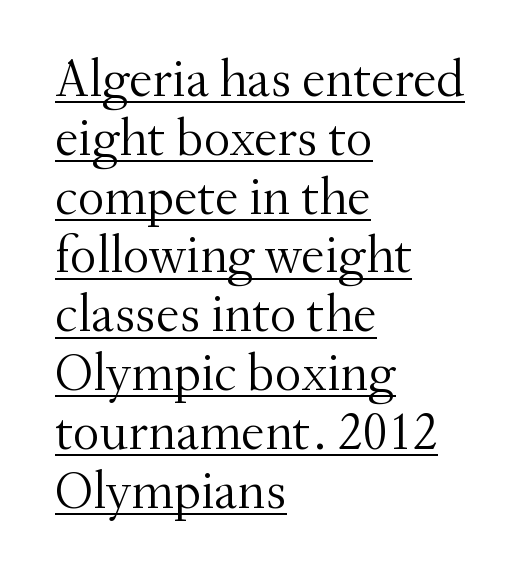
{"serif": "yes", "italic": "no", "bold": "no", "weight": "light", "width": "normal", "stroke_contrast": "medium", "x_height": "small", "monospaced": "no", "underline": "yes", "align": "left", "line_spacing": "tight", "line_spacing_ratio": 1.11, "letter_spacing": "normal", "letter_spacing_em": 0.0, "glyph_px": 53}
